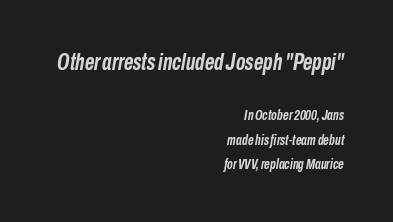
Q: Is the text bold? A: Yes.
Q: Is the text italic (slanted)? A: Yes, it leans right by about 10 degrees.
Q: Is the text underlined? A: No.
Q: How is the paragraph aligned? A: Right-aligned.
Q: Is the spacing between letters normal or unusually wide? A: Normal.
Q: Which block of text is set in a larger size, the first (top) or the second (bottom)? A: The first (top) one.
